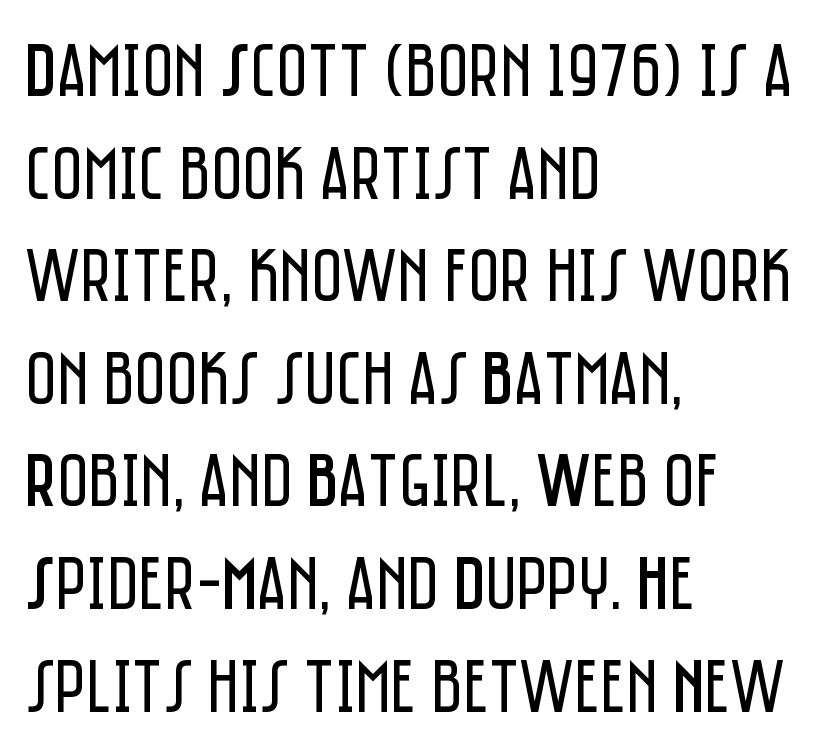
The image shows 76 px regular-weight, condensed sans-serif type, upright; set left-aligned, normal line spacing (1.35x), normal letter spacing, not underlined; low stroke contrast and a large x-height.
